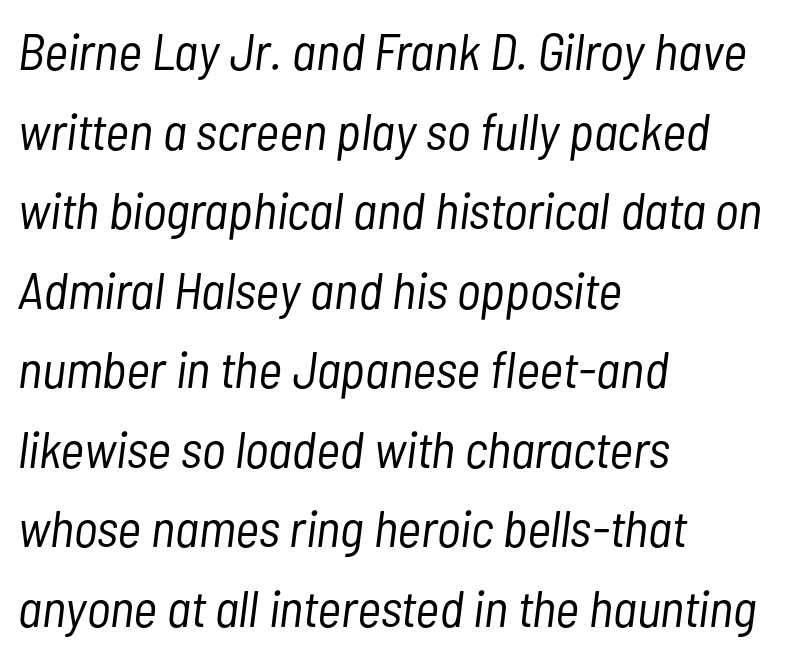
{"italic": "yes", "lean": "right", "slant_degrees": 7, "bold": "no", "weight": "light", "width": "condensed", "stroke_contrast": "low", "x_height": "medium", "monospaced": "no", "underline": "no", "align": "left", "line_spacing": "normal", "line_spacing_ratio": 1.53, "letter_spacing": "normal", "letter_spacing_em": 0.0, "glyph_px": 52}
